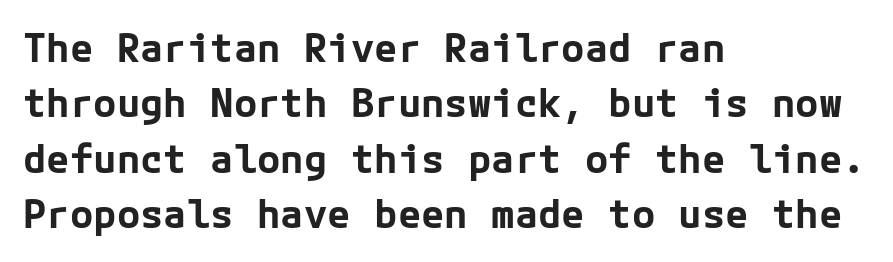
{"serif": "no", "italic": "no", "bold": "yes", "weight": "bold", "width": "normal", "stroke_contrast": "low", "x_height": "medium", "underline": "no", "align": "left", "line_spacing": "normal", "line_spacing_ratio": 1.42, "letter_spacing": "normal", "letter_spacing_em": 0.0, "glyph_px": 39}
